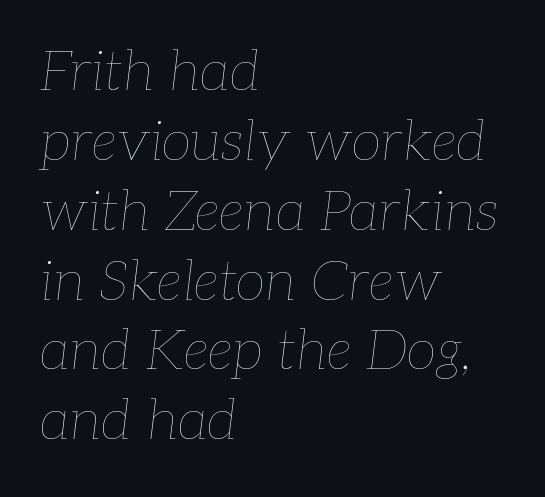
Q: Is the text bold? A: No.
Q: Is the text italic (slanted)? A: Yes, it leans right by about 7 degrees.
Q: Is the text underlined? A: No.
Q: How is the paragraph aligned? A: Left-aligned.
Q: Is the spacing between letters normal or unusually wide? A: Normal.
Q: Is the spacing between lines tight, normal or loose? A: Normal.
Q: Width (condensed, normal, or wide)? A: Normal.
Q: Stroke contrast? A: Low.
Q: x-height? A: Medium.
Q: Monospaced? A: No.
